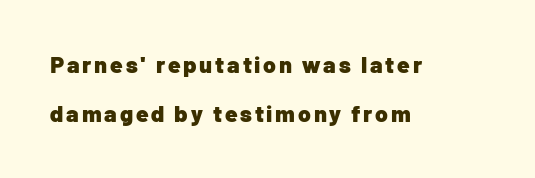
Every character sits straight up, as roman type does. Lines of text with bare space underneath. The vertical gap from one line to the next is large. Leftover space on each line is placed entirely after the last word. Look at the stroke-to-counter ratio: heavy, a bold.
